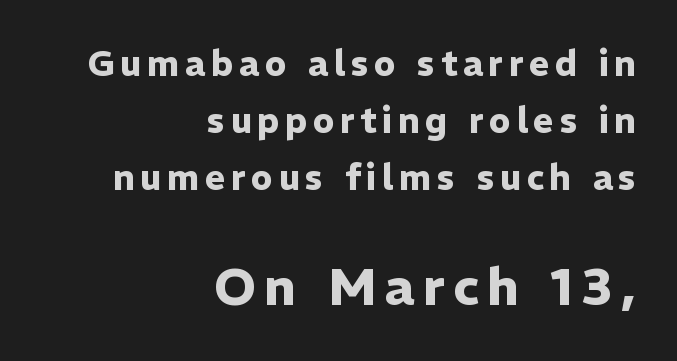
Descenders hang freely into open space. Notice how the passage keeps a crisp vertical edge on the right only. Top chunk: small. Bottom chunk: large. Each letter's strokes conclude bluntly, with no projecting serifs. Each glyph is drawn with heavy, bold strokes.
